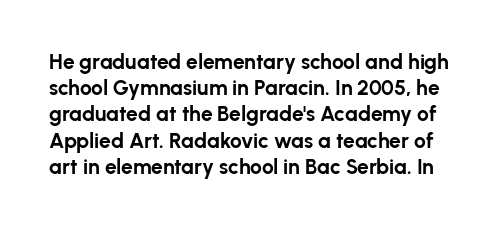
Observe the ordinary spacing: letters are neighbours, not strangers. Compared with an ordinary text face, these strokes are far heavier — a full bold. Each new line begins a customary step beneath the previous one. If you drew a line through each stem, it would be perfectly vertical.
